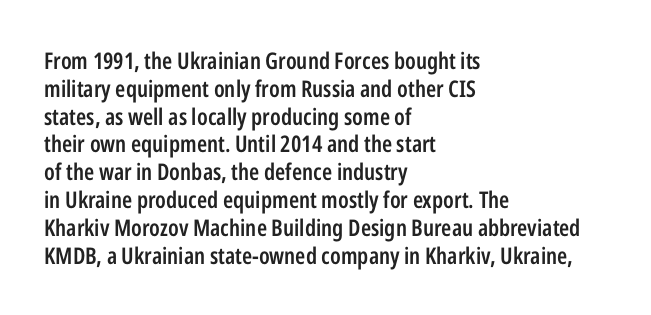
The image shows 23 px text type, upright; set left-aligned, line spacing 1.21x, normal letter spacing, not underlined.
